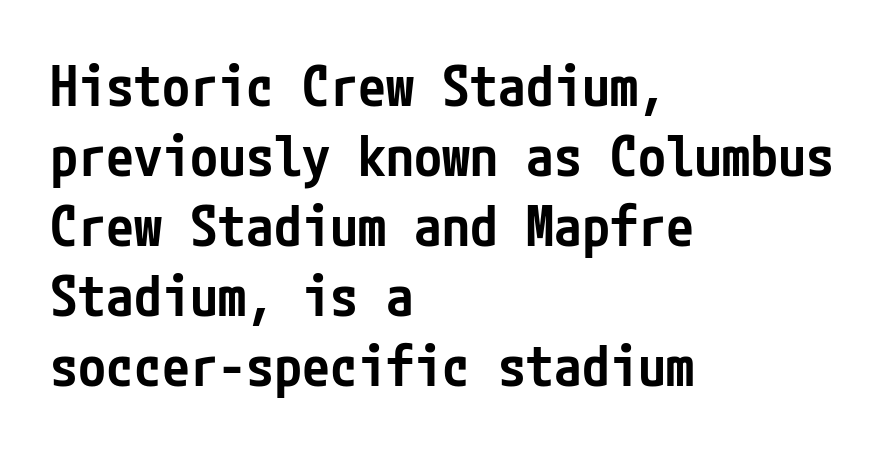
This block has exactly the height ordinary leading produces. No italicization has been applied; the sample stays upright. Is this a sans? Yes — the strokes have no serifs. Short note: letters normally spaced.
